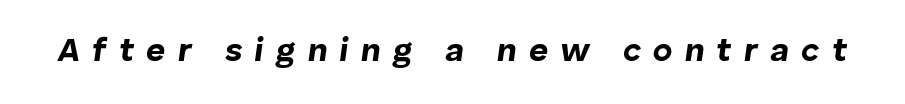
Character widths vary here, with narrow letters taking less room than wide ones. This sample uses an oblique cut, with every glyph tilted off the vertical. Look at the tracking — it's clearly loosened, letters drifting apart. Nobody drew a line under any word here.
